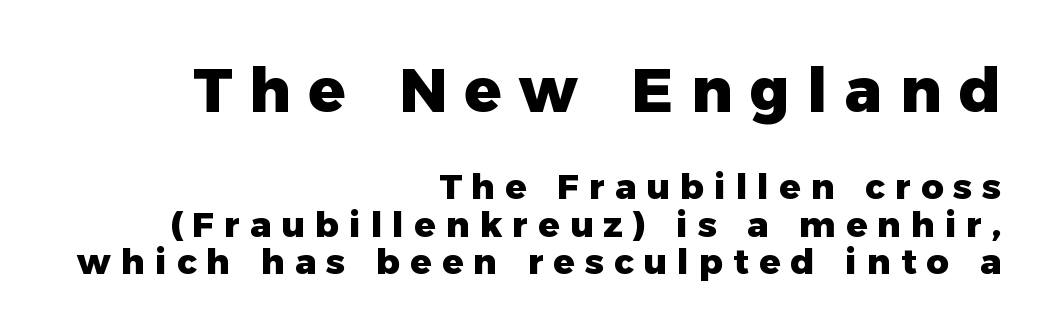
{"serif": "no", "italic": "no", "bold": "yes", "weight": "heavy", "width": "normal", "stroke_contrast": "low", "x_height": "medium", "monospaced": "no", "underline": "no", "align": "right", "line_spacing": "tight", "line_spacing_ratio": 1.06, "letter_spacing": "wide", "letter_spacing_em": 0.29, "larger_block": "first", "size_ratio": 1.74, "glyph_px": 61}
